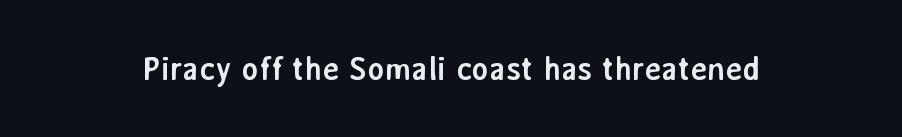
The image shows 32 px semibold sans-serif type, upright; set normal letter spacing, not underlined; low stroke contrast and a medium x-height.
